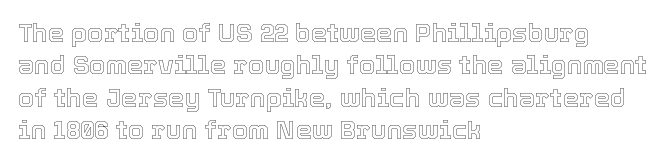
Q: Is the text italic (slanted)? A: No, it is upright.
Q: Is the text underlined? A: No.
Q: How is the paragraph aligned? A: Left-aligned.
Q: Is the spacing between letters normal or unusually wide? A: Normal.
Q: Is the spacing between lines tight, normal or loose? A: Normal.
